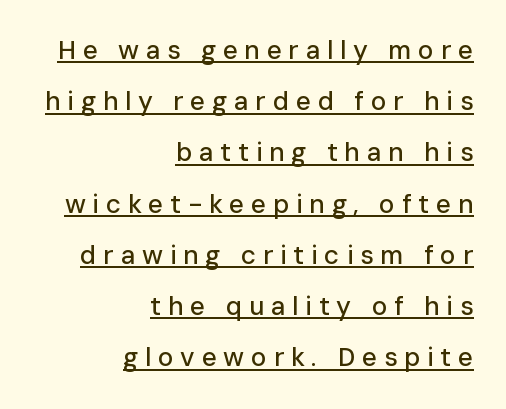
{"italic": "no", "underline": "yes", "align": "right", "line_spacing": "loose", "line_spacing_ratio": 1.97, "letter_spacing": "wide", "letter_spacing_em": 0.26, "glyph_px": 26}
